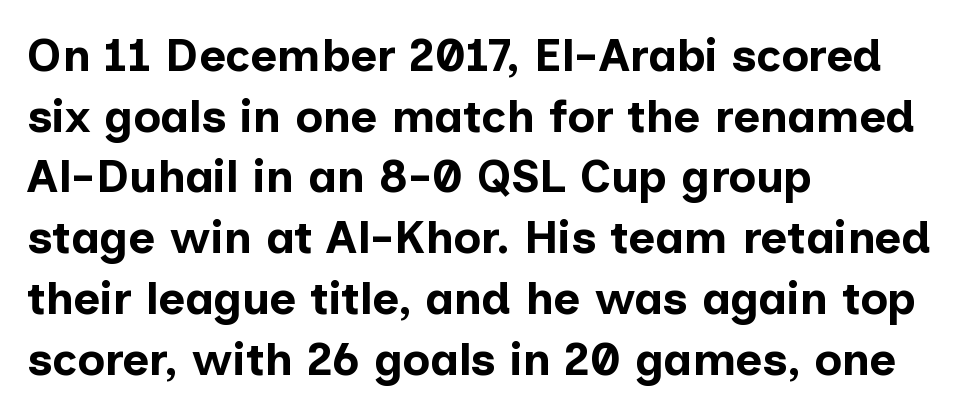
{"serif": "no", "italic": "no", "bold": "yes", "weight": "bold", "width": "normal", "stroke_contrast": "low", "x_height": "medium", "monospaced": "no", "underline": "no", "align": "left", "line_spacing": "normal", "line_spacing_ratio": 1.32, "letter_spacing": "normal", "letter_spacing_em": 0.0, "glyph_px": 46}
